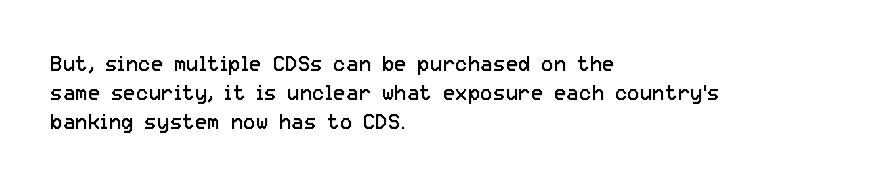
Q: Is the text bold? A: No.
Q: Is the text italic (slanted)? A: No, it is upright.
Q: Is the text underlined? A: No.
Q: How is the paragraph aligned? A: Left-aligned.
Q: Is the spacing between letters normal or unusually wide? A: Normal.
Q: Is the spacing between lines tight, normal or loose? A: Normal.
